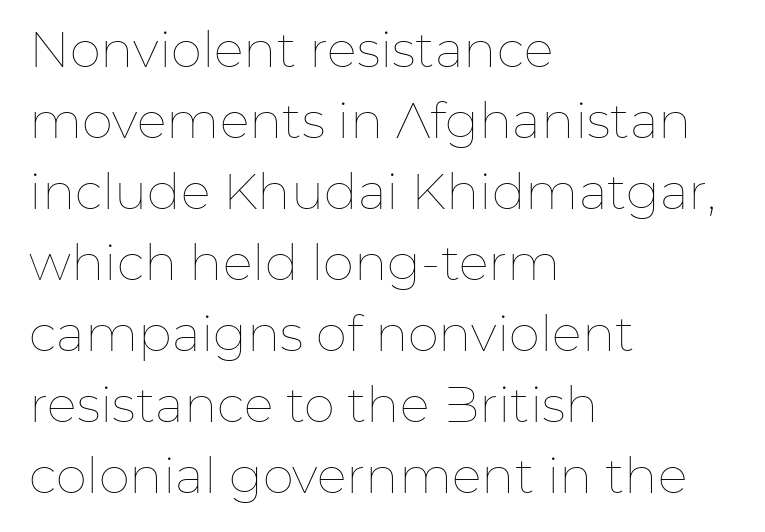
The image shows 50 px thin type, upright; set left-aligned, normal line spacing (1.42x), normal letter spacing, not underlined; low stroke contrast and a medium x-height.
